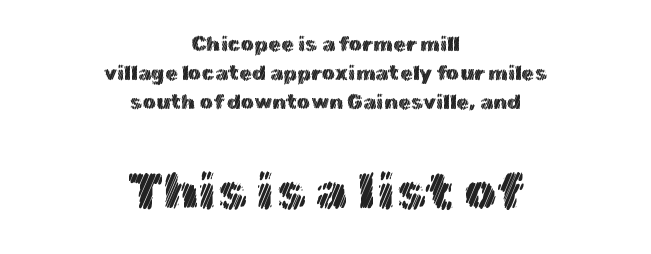
{"italic": "no", "width": "normal", "x_height": "medium", "monospaced": "no", "underline": "no", "align": "center", "line_spacing": "normal", "line_spacing_ratio": 1.39, "letter_spacing": "normal", "letter_spacing_em": 0.0, "larger_block": "second", "size_ratio": 2.48, "glyph_px": 52}
